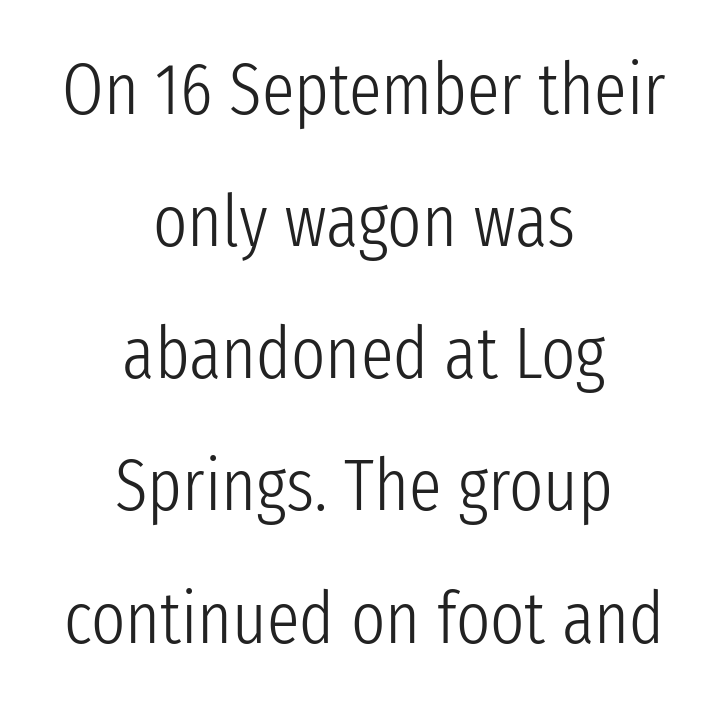
Both edges are ragged and mirror each other, which tells us the setting is centered. Nothing heavy about these letters — not bold at all. In terms of letterspacing, this is plain default setting. A typesetter would label this face a sans. Check the space under the baseline: it is left empty. The rendering uses natural spacing where letterforms have individual widths.
